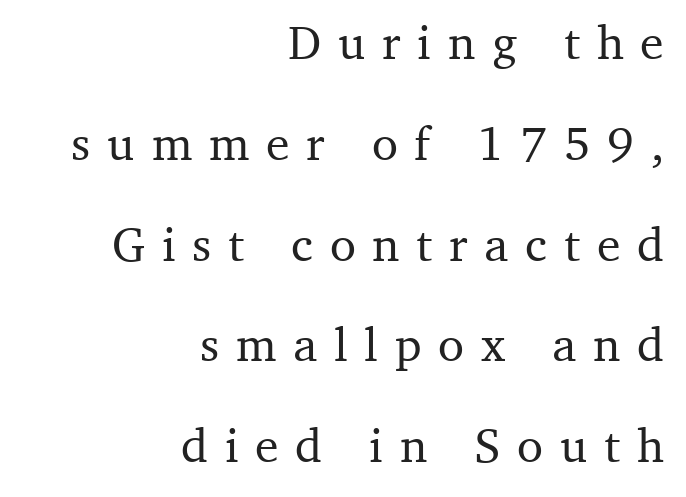
The image shows 48 px serif type, upright; set right-aligned, loose line spacing (2.1x), unusually wide letter spacing (+0.35 em), not underlined; medium stroke contrast and a medium x-height.
